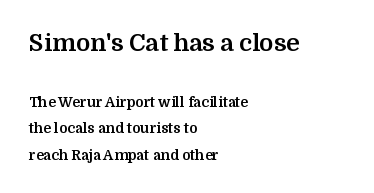
{"italic": "no", "bold": "yes", "underline": "no", "align": "left", "line_spacing": "loose", "line_spacing_ratio": 1.9, "letter_spacing": "normal", "letter_spacing_em": 0.0, "larger_block": "first", "size_ratio": 1.71, "glyph_px": 24}
